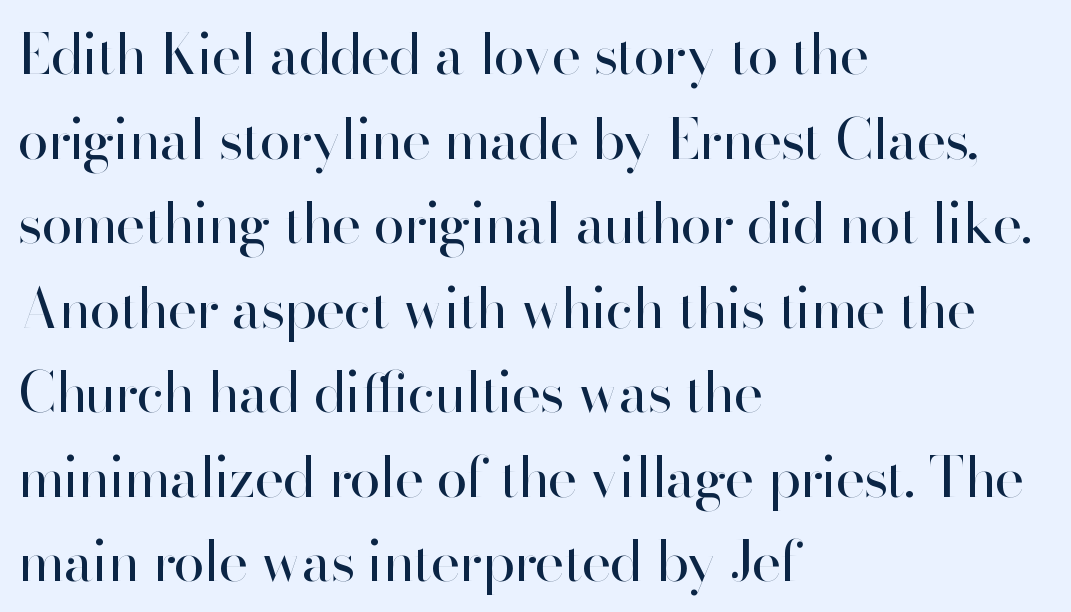
The image shows 56 px regular-weight sans-serif type, upright; set left-aligned, normal line spacing (1.51x), normal letter spacing, not underlined; high stroke contrast and a small x-height.
